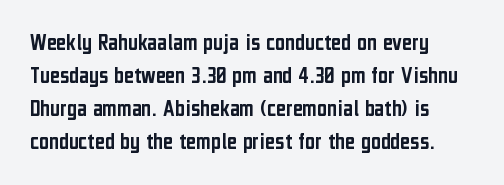
Q: Is the text italic (slanted)? A: No, it is upright.
Q: Is the text underlined? A: No.
Q: How is the paragraph aligned? A: Left-aligned.
Q: Is the spacing between letters normal or unusually wide? A: Normal.
Q: Is the spacing between lines tight, normal or loose? A: Normal.
